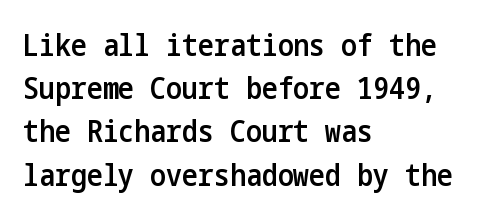
The image shows 30 px semibold, condensed sans-serif type, upright; set left-aligned, normal line spacing (1.44x), normal letter spacing, not underlined; low stroke contrast and a medium x-height.
